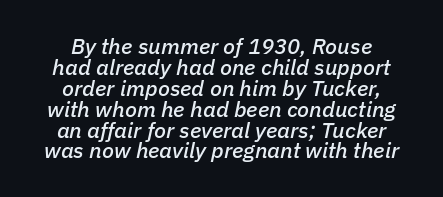
{"italic": "yes", "lean": "right", "slant_degrees": 11, "underline": "no", "align": "center", "line_spacing": "tight", "line_spacing_ratio": 0.95, "letter_spacing": "normal", "letter_spacing_em": 0.0, "glyph_px": 22}
